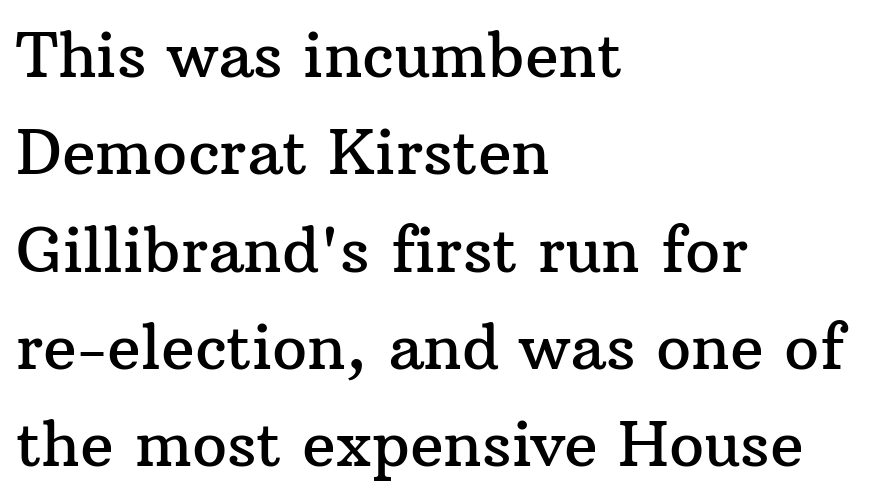
Spacing verdict: proportional, widths tailored to each character. Visually the block forms a straight wall on the left and a jagged coastline on the right. Descenders hang freely into open space. Rows of type keep a routine distance in the vertical direction. Nothing unusual about the tracking: characters are spaced as the font intends.
